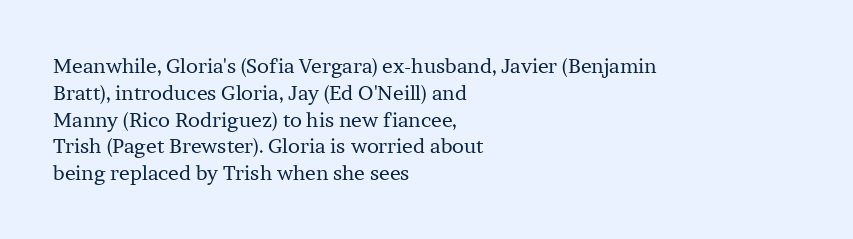
Unlike italic type, these characters show no tilt at all. Honestly, there is no underline to notice here at all. The ragged edge is on the right, which tells us the setting is flush left. Tracking here is standard; glyphs follow each other at the usual distance.
